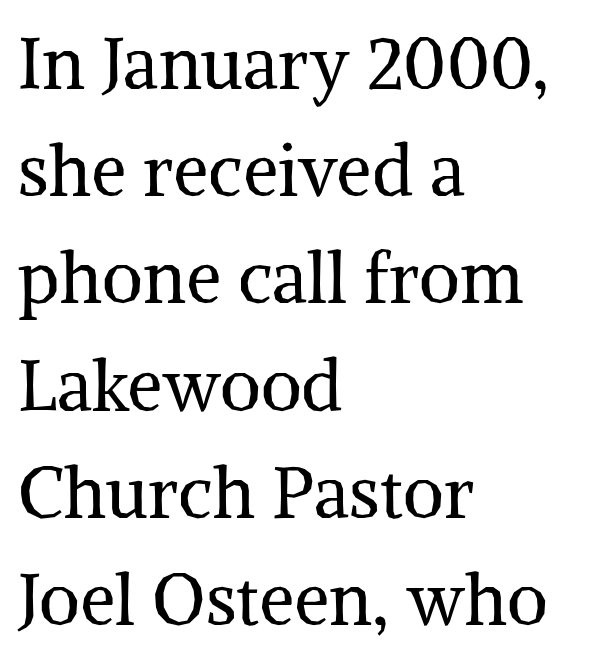
{"serif": "yes", "italic": "no", "bold": "no", "weight": "regular", "width": "normal", "stroke_contrast": "medium", "x_height": "medium", "monospaced": "no", "underline": "no", "align": "left", "line_spacing": "normal", "line_spacing_ratio": 1.51, "letter_spacing": "normal", "letter_spacing_em": 0.0, "glyph_px": 71}
